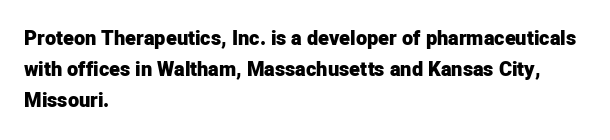
The image shows 20 px bold type, upright; set left-aligned, normal line spacing (1.55x), normal letter spacing, not underlined.
